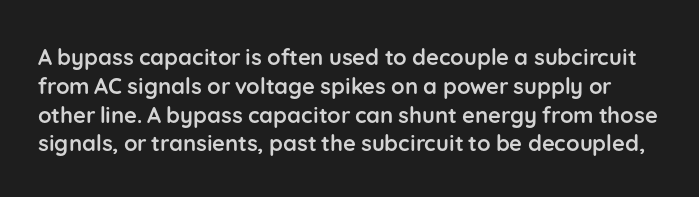
There is no visible air inserted between adjacent glyphs. The lines sit at an ordinary, default distance from one another. The foot of each line stays bare and open. The specimen reads as upright at a glance. Look at the stroke-to-counter ratio: heavy, a bold.
